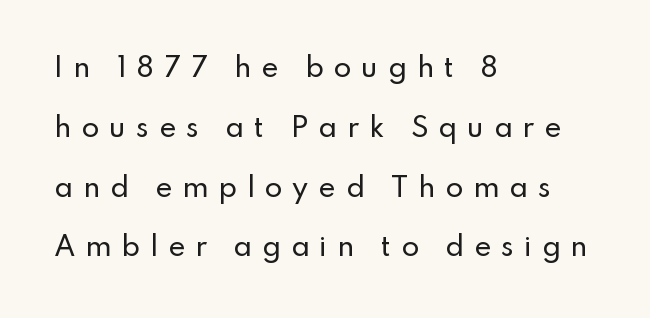
A classic flush-left, rag-right setting is used for this passage. The rendering inserts visible extra space after every character. Decoration check: the copy has no underline. The font's upright variant was chosen for this text. This block would shrink considerably if given ordinary leading; it's expanded now.
